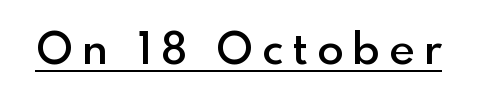
The image shows 44 px semibold sans-serif type, upright; set unusually wide letter spacing (+0.21 em), underlined; a small x-height.
